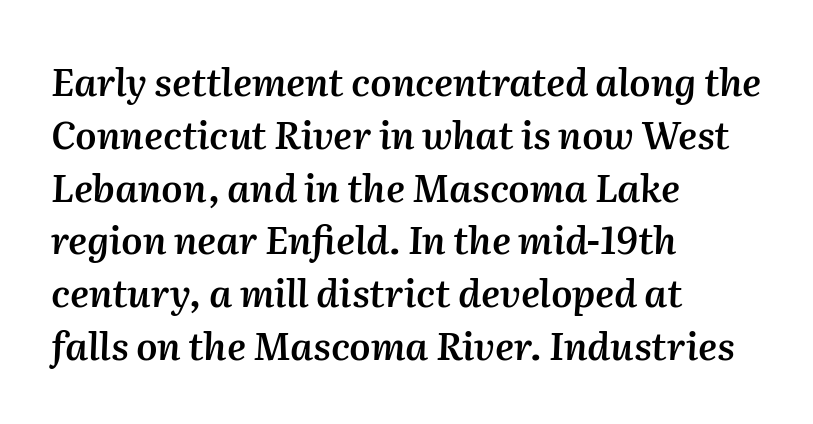
The image shows 38 px semibold type, italic (leaning right); set left-aligned, normal line spacing (1.39x), normal letter spacing, not underlined; medium stroke contrast and a medium x-height.
